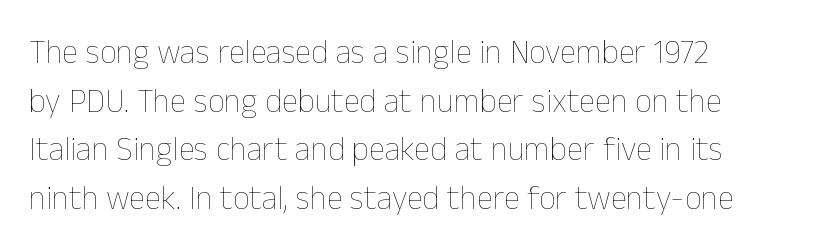
{"italic": "no", "bold": "no", "weight": "thin", "width": "normal", "stroke_contrast": "low", "x_height": "medium", "monospaced": "no", "underline": "no", "align": "left", "line_spacing": "normal", "line_spacing_ratio": 1.47, "letter_spacing": "normal", "letter_spacing_em": 0.0, "glyph_px": 33}
